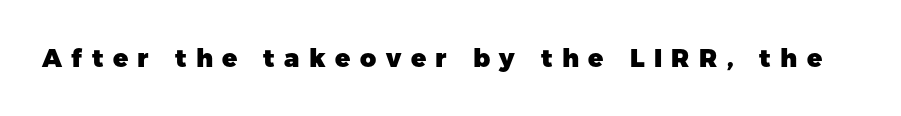
Notice how thick the strokes are: this is what a full bold looks like. The lettering stays uniformly vertical, giving the passage a roman look. Unmarked baselines from the first word to the last. Each word looks stretched out because of the extra space between its letters.
